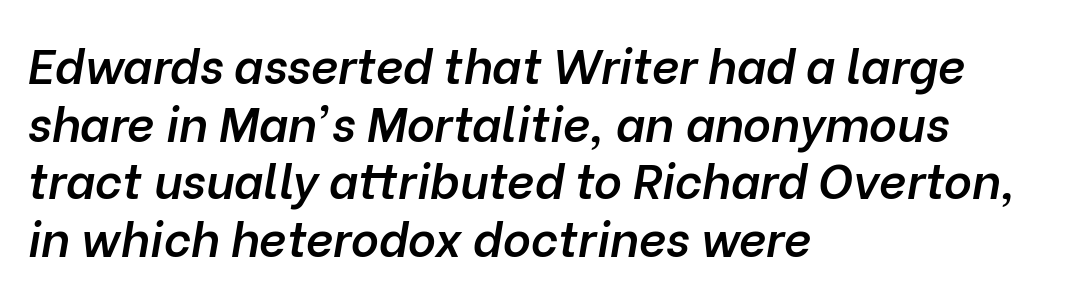
{"italic": "yes", "lean": "right", "slant_degrees": 10, "bold": "semi", "weight": "semibold", "width": "normal", "stroke_contrast": "low", "x_height": "medium", "monospaced": "no", "underline": "no", "align": "left", "line_spacing_ratio": 1.2, "letter_spacing": "normal", "letter_spacing_em": 0.0, "glyph_px": 48}
